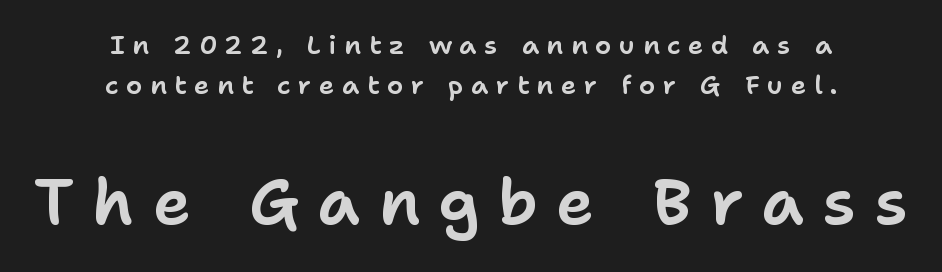
The designer gave the closing block more size than the opening block. This sample keeps an unexceptional amount of space between lines. Examine the stroke ends and you'll find no serifs. Vertical strokes here are truly vertical. Alignment: centered. The rendering uses natural spacing where letterforms have individual widths.
